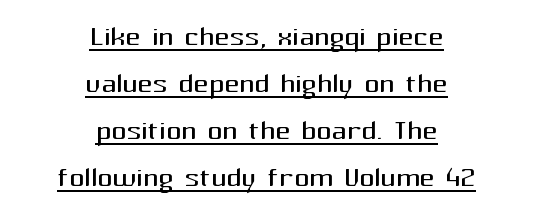
Q: Is the text bold? A: No.
Q: Is the text italic (slanted)? A: No, it is upright.
Q: Is the typeface a serif or a sans-serif typeface? A: Sans-serif.
Q: Is the text underlined? A: Yes.
Q: How is the paragraph aligned? A: Centered.
Q: Is the spacing between letters normal or unusually wide? A: Normal.
Q: Is the spacing between lines tight, normal or loose? A: Normal.
Q: Width (condensed, normal, or wide)? A: Normal.
Q: Stroke contrast? A: Medium.
Q: x-height? A: Medium.
Q: Monospaced? A: No.
